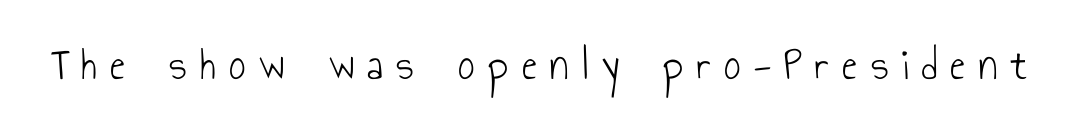
Q: Is the text bold? A: No.
Q: Is the text italic (slanted)? A: No, it is upright.
Q: Is the typeface a serif or a sans-serif typeface? A: Sans-serif.
Q: Is the text underlined? A: No.
Q: Is the spacing between letters normal or unusually wide? A: Unusually wide.
Q: Width (condensed, normal, or wide)? A: Condensed.
Q: Stroke contrast? A: Low.
Q: x-height? A: Small.
Q: Monospaced? A: No.
